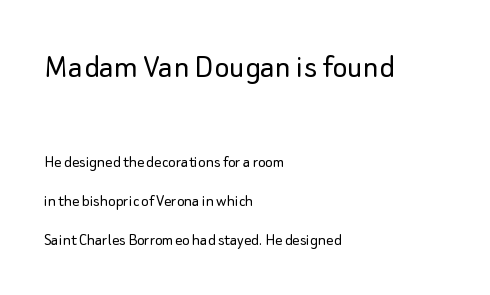
Q: Is the text bold? A: No.
Q: Is the text italic (slanted)? A: No, it is upright.
Q: Is the typeface a serif or a sans-serif typeface? A: Sans-serif.
Q: Is the text underlined? A: No.
Q: How is the paragraph aligned? A: Left-aligned.
Q: Is the spacing between letters normal or unusually wide? A: Normal.
Q: Is the spacing between lines tight, normal or loose? A: Loose.
Q: Which block of text is set in a larger size, the first (top) or the second (bottom)? A: The first (top) one.
Q: Width (condensed, normal, or wide)? A: Normal.
Q: Stroke contrast? A: Low.
Q: x-height? A: Small.
Q: Monospaced? A: No.
